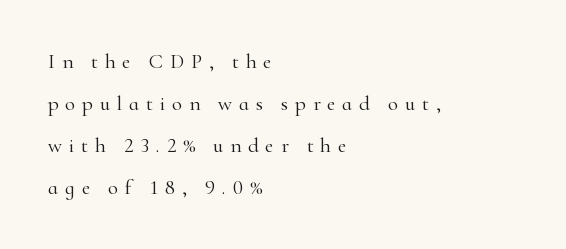
The image shows 21 px text type, upright; set left-aligned, loose line spacing (2.0x), unusually wide letter spacing (+0.32 em), not underlined.
